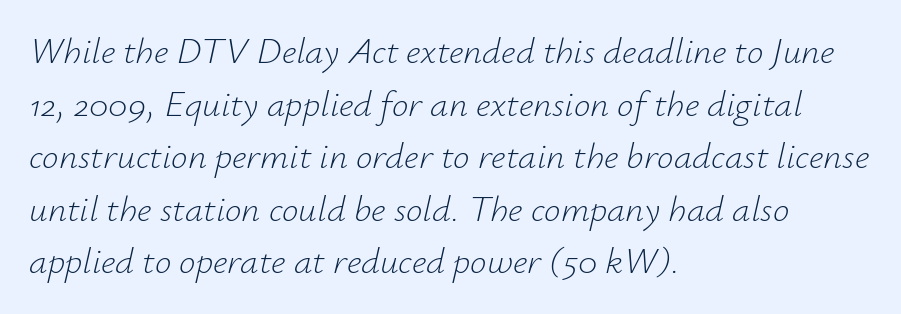
{"italic": "yes", "lean": "right", "slant_degrees": 12, "bold": "no", "weight": "light", "width": "normal", "stroke_contrast": "low", "x_height": "small", "monospaced": "no", "underline": "no", "align": "left", "line_spacing": "normal", "line_spacing_ratio": 1.42, "letter_spacing": "normal", "letter_spacing_em": 0.0, "glyph_px": 37}
